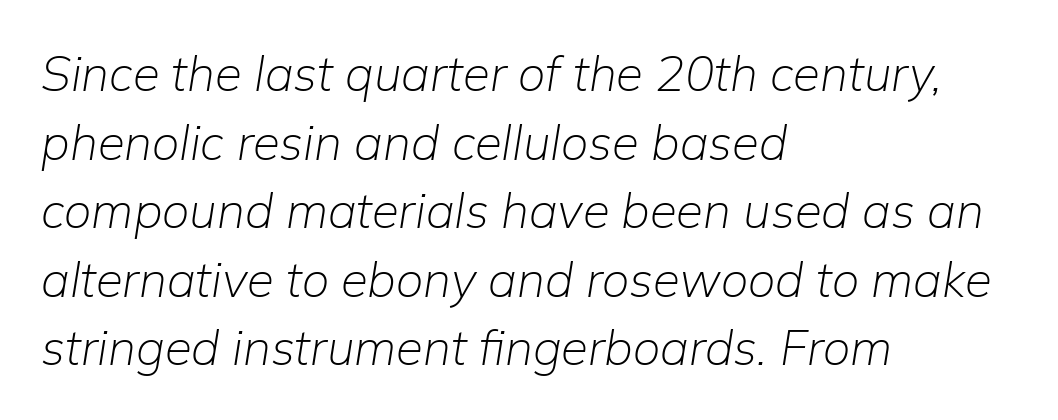
Q: Is the text bold? A: No.
Q: Is the text italic (slanted)? A: Yes, it leans right by about 9 degrees.
Q: Is the text underlined? A: No.
Q: How is the paragraph aligned? A: Left-aligned.
Q: Is the spacing between letters normal or unusually wide? A: Normal.
Q: Is the spacing between lines tight, normal or loose? A: Normal.
Q: Width (condensed, normal, or wide)? A: Normal.
Q: Stroke contrast? A: Low.
Q: x-height? A: Medium.
Q: Monospaced? A: No.
